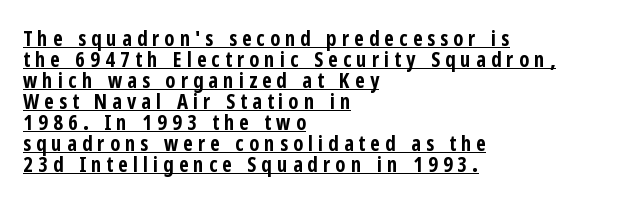
All the whitespace from short lines collects on the right. Vertical spacing — tight. A continuous stroke trails under the words, as in a hyperlink. What stands out about the letter spacing? Its width — letters are far apart. Italic: no, the glyphs are upright roman. Is the type bold? Yes — the strokes are clearly thick and heavy.
